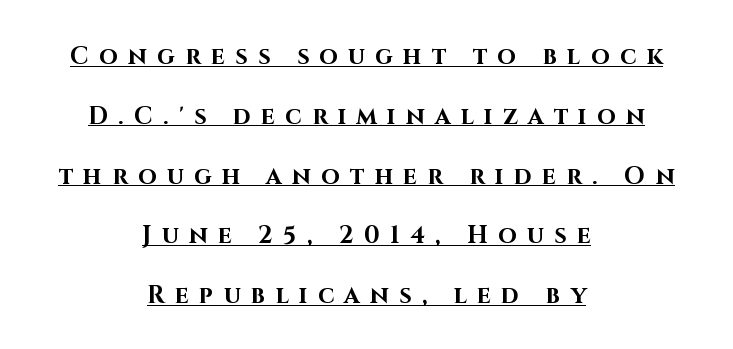
Q: Is the text bold? A: Yes.
Q: Is the text italic (slanted)? A: No, it is upright.
Q: Is the text underlined? A: Yes.
Q: How is the paragraph aligned? A: Centered.
Q: Is the spacing between letters normal or unusually wide? A: Unusually wide.
Q: Is the spacing between lines tight, normal or loose? A: Loose.
